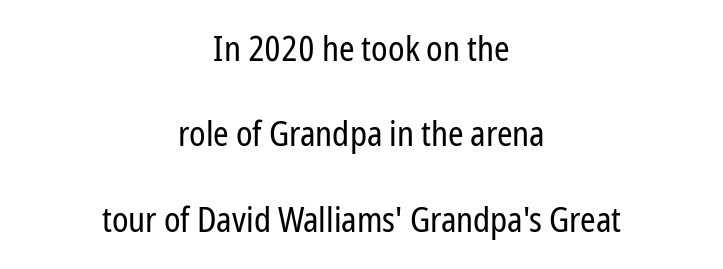
The image shows 35 px regular-weight, condensed sans-serif type, upright; set centered, loose line spacing (2.44x), normal letter spacing, not underlined; low stroke contrast and a medium x-height.
